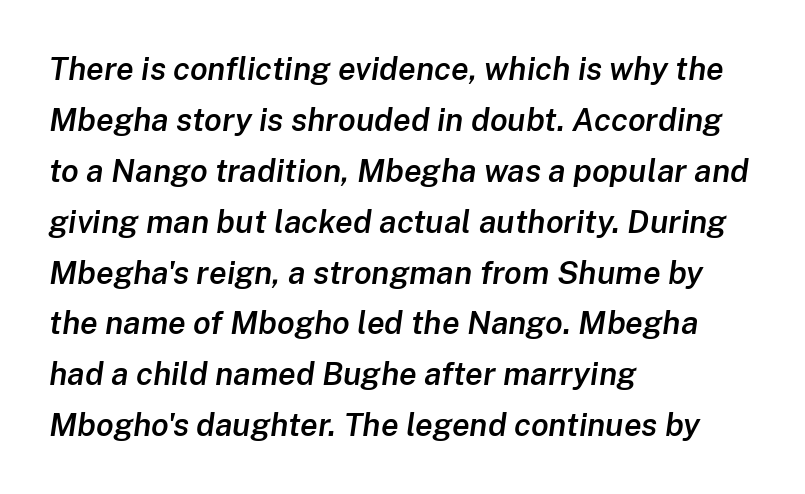
Q: Is the text bold? A: Semi-bold.
Q: Is the text italic (slanted)? A: Yes, it leans right by about 8 degrees.
Q: Is the text underlined? A: No.
Q: How is the paragraph aligned? A: Left-aligned.
Q: Is the spacing between letters normal or unusually wide? A: Normal.
Q: Is the spacing between lines tight, normal or loose? A: Normal.
Q: Width (condensed, normal, or wide)? A: Normal.
Q: Stroke contrast? A: Low.
Q: x-height? A: Medium.
Q: Monospaced? A: No.
